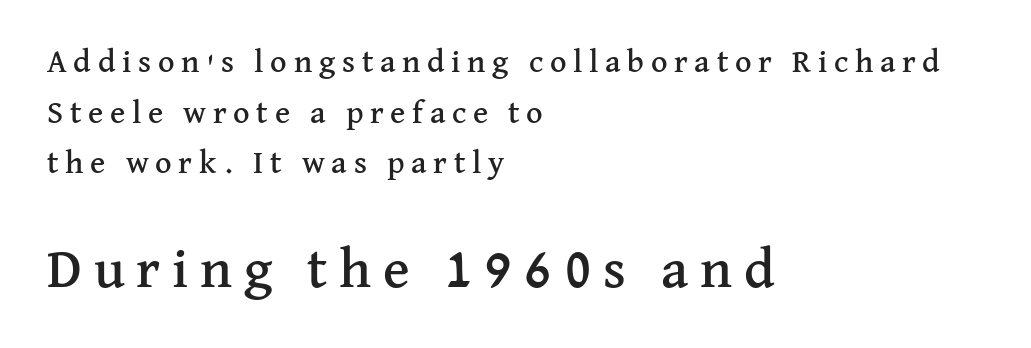
Q: Is the text italic (slanted)? A: No, it is upright.
Q: Is the typeface a serif or a sans-serif typeface? A: Serif.
Q: Is the text underlined? A: No.
Q: How is the paragraph aligned? A: Left-aligned.
Q: Is the spacing between letters normal or unusually wide? A: Unusually wide.
Q: Is the spacing between lines tight, normal or loose? A: Normal.
Q: Which block of text is set in a larger size, the first (top) or the second (bottom)? A: The second (bottom) one.
Q: Width (condensed, normal, or wide)? A: Normal.
Q: Stroke contrast? A: Medium.
Q: x-height? A: Medium.
Q: Monospaced? A: No.
